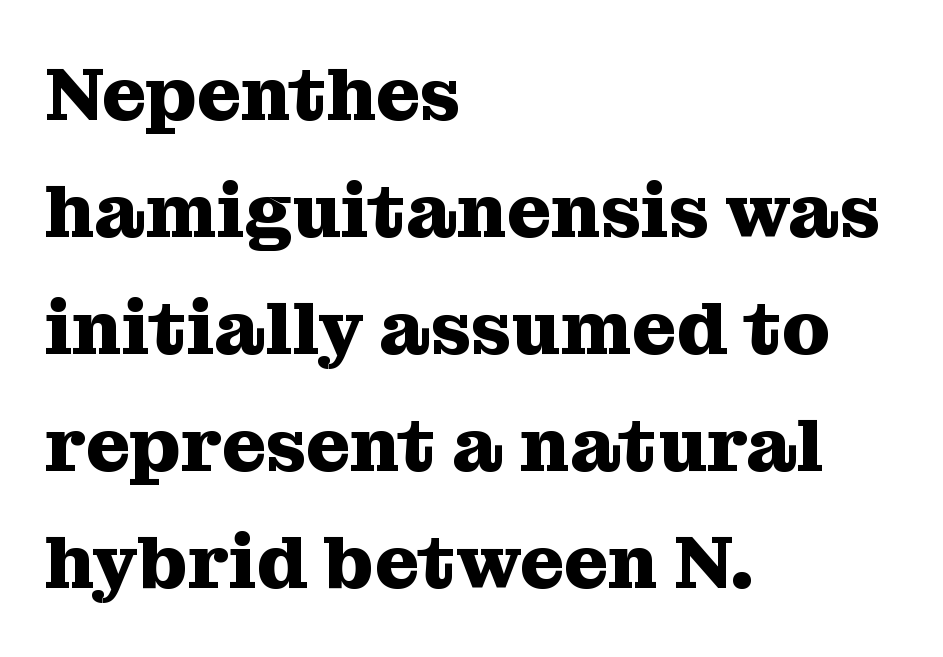
Q: Is the text bold? A: Yes.
Q: Is the text italic (slanted)? A: No, it is upright.
Q: Is the typeface a serif or a sans-serif typeface? A: Serif.
Q: Is the text underlined? A: No.
Q: How is the paragraph aligned? A: Left-aligned.
Q: Is the spacing between letters normal or unusually wide? A: Normal.
Q: Is the spacing between lines tight, normal or loose? A: Normal.
Q: Width (condensed, normal, or wide)? A: Normal.
Q: Stroke contrast? A: Medium.
Q: x-height? A: Medium.
Q: Monospaced? A: No.
